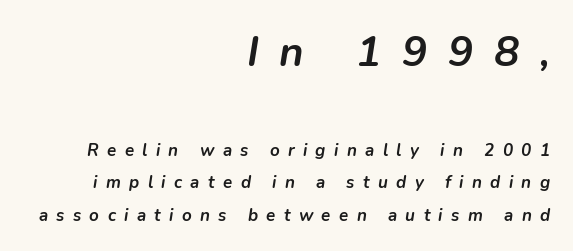
{"italic": "yes", "lean": "right", "slant_degrees": 9, "bold": "yes", "weight": "semibold", "width": "normal", "stroke_contrast": "low", "x_height": "medium", "monospaced": "no", "underline": "no", "align": "right", "line_spacing": "loose", "line_spacing_ratio": 1.93, "letter_spacing": "wide", "letter_spacing_em": 0.49, "larger_block": "first", "size_ratio": 2.47, "glyph_px": 42}
